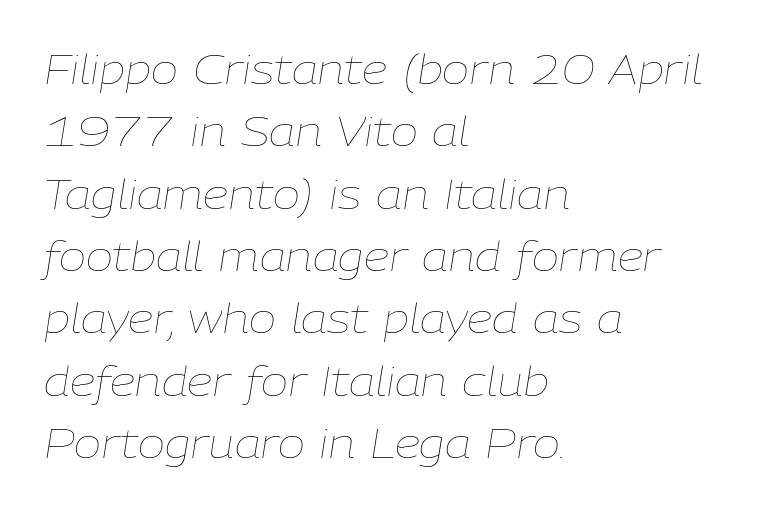
Q: Is the text bold? A: No.
Q: Is the text italic (slanted)? A: Yes, it leans right by about 9 degrees.
Q: Is the text underlined? A: No.
Q: How is the paragraph aligned? A: Left-aligned.
Q: Is the spacing between letters normal or unusually wide? A: Normal.
Q: Is the spacing between lines tight, normal or loose? A: Normal.
Q: Width (condensed, normal, or wide)? A: Normal.
Q: Stroke contrast? A: Low.
Q: x-height? A: Medium.
Q: Monospaced? A: No.
